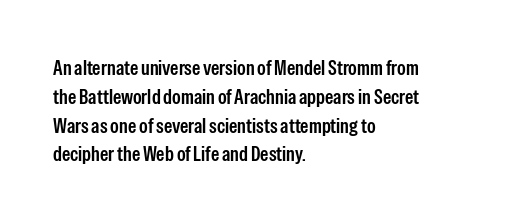
The compositor pushed each line to the left boundary. The strip under each line holds only bare page. When letters stand straight like this, we call the style roman or upright. Letter spacing: default. In terms of leading, this rendering sits right in the middle.
